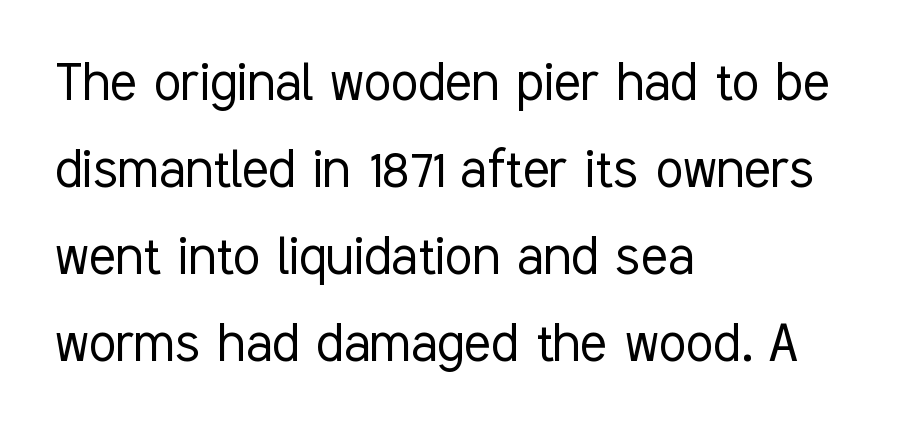
Q: Is the text bold? A: No.
Q: Is the text italic (slanted)? A: No, it is upright.
Q: Is the typeface a serif or a sans-serif typeface? A: Sans-serif.
Q: Is the text underlined? A: No.
Q: How is the paragraph aligned? A: Left-aligned.
Q: Is the spacing between letters normal or unusually wide? A: Normal.
Q: Is the spacing between lines tight, normal or loose? A: Normal.
Q: Width (condensed, normal, or wide)? A: Condensed.
Q: Stroke contrast? A: Low.
Q: x-height? A: Medium.
Q: Monospaced? A: No.
